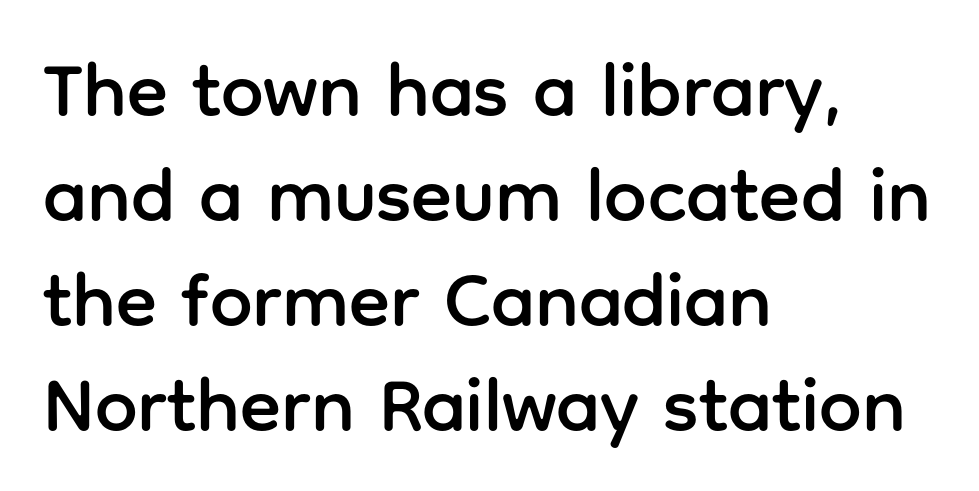
{"serif": "no", "italic": "no", "width": "normal", "stroke_contrast": "low", "x_height": "medium", "monospaced": "no", "underline": "no", "align": "left", "line_spacing": "normal", "line_spacing_ratio": 1.38, "letter_spacing": "normal", "letter_spacing_em": 0.0, "glyph_px": 76}
